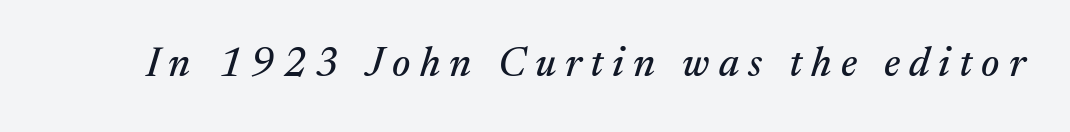
Q: Is the text italic (slanted)? A: Yes, it leans right by about 17 degrees.
Q: Is the typeface a serif or a sans-serif typeface? A: Serif.
Q: Is the text underlined? A: No.
Q: Is the spacing between letters normal or unusually wide? A: Unusually wide.
Q: Width (condensed, normal, or wide)? A: Normal.
Q: Stroke contrast? A: Medium.
Q: x-height? A: Medium.
Q: Monospaced? A: No.
